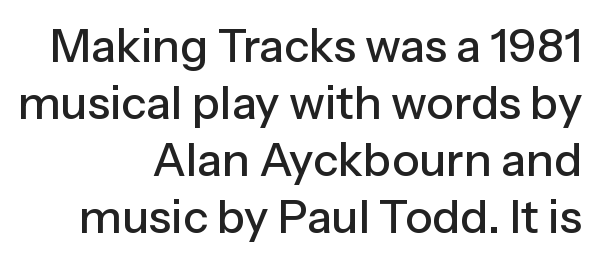
Q: Is the text italic (slanted)? A: No, it is upright.
Q: Is the typeface a serif or a sans-serif typeface? A: Sans-serif.
Q: Is the text underlined? A: No.
Q: How is the paragraph aligned? A: Right-aligned.
Q: Is the spacing between letters normal or unusually wide? A: Normal.
Q: Width (condensed, normal, or wide)? A: Normal.
Q: Stroke contrast? A: Low.
Q: x-height? A: Medium.
Q: Monospaced? A: No.
